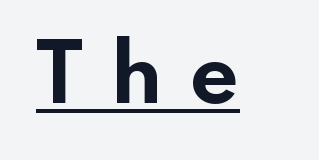
Italic: no, the glyphs are upright roman. You could not count columns in this text — the font is proportionally spaced. Bold? Absolutely — the strokes are thick and heavy. These lines have a slow, spaced-out rhythm from letter to letter. The typeface chosen for these lines omits serifs. Glance below the letters and you will spot a drawn line.
